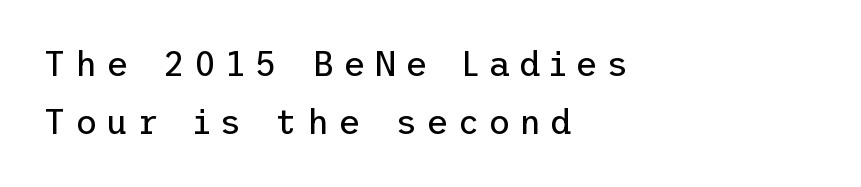
No letter is thick-stroked: the sample isn't bold. If you drew a ruler down the left edge, every line would touch it. Quick note: not italic, upright. Underline: absent. Here the glyphs are tracked loosely, breaking word shapes into spaced letters. No feet cap the strokes, marking this as sans-serif type.
